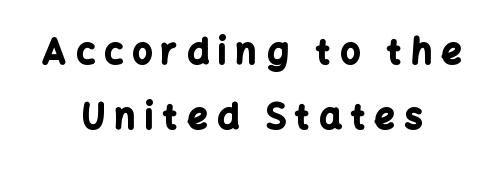
The image shows 35 px bold sans-serif type, upright; set centered, line spacing 1.86x, unusually wide letter spacing (+0.28 em), not underlined; low stroke contrast and a medium x-height.
